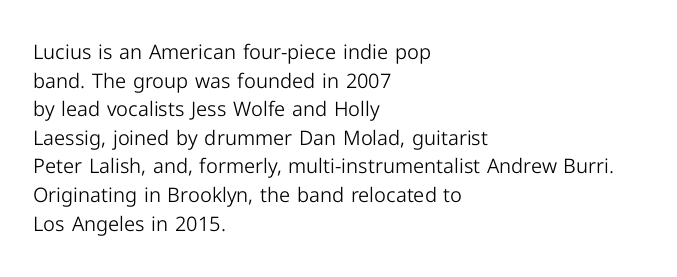
{"italic": "no", "bold": "no", "underline": "no", "align": "left", "line_spacing": "normal", "line_spacing_ratio": 1.43, "letter_spacing": "normal", "letter_spacing_em": 0.0, "glyph_px": 20}
